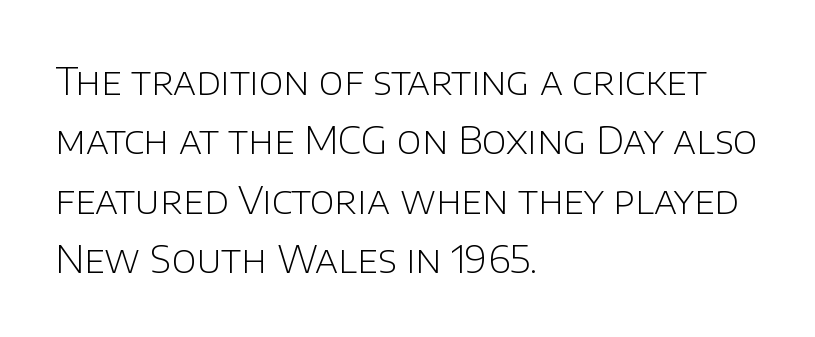
The weight would be labelled regular, book, light, or lighter still. Alignment: flush left. Leading: standard. Posture: upright roman. Does extra space separate the letters? No, they use regular spacing.
